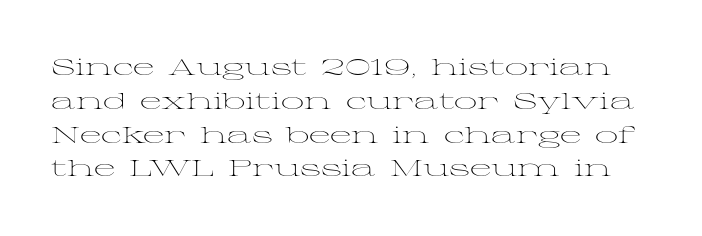
{"italic": "no", "bold": "no", "underline": "no", "line_spacing": "normal", "line_spacing_ratio": 1.47, "letter_spacing": "normal", "letter_spacing_em": 0.0, "glyph_px": 23}
